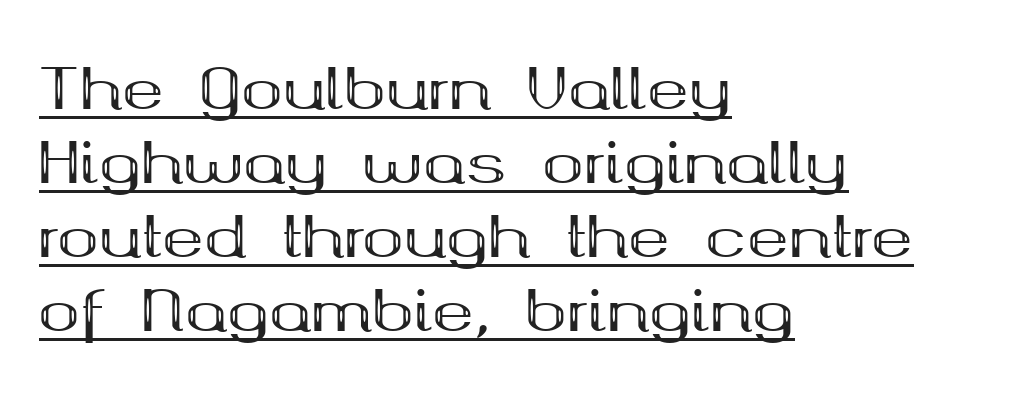
Between one letter and the next there's only the usual sliver of space. The vertical gap from one line to the next is medium. The designer went with a serif here, giving each stem small feet. The letters stand straight up with perfectly vertical stems. Students, this is bold: see how much ink each stroke carries. Note the varied advance widths — an 'i' is clearly narrower than an 'm'.
